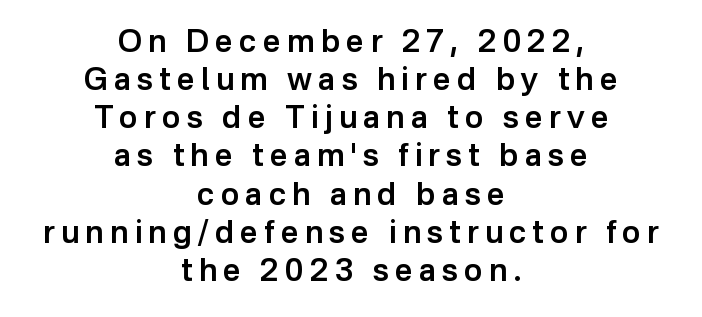
Students, this is semibold: more ink than regular, less than bold. A typesetter would call this proportional, since set widths differ per character. The typesetter chose a symmetrical, centered arrangement here. Examine the stroke ends and you'll find no serifs.
